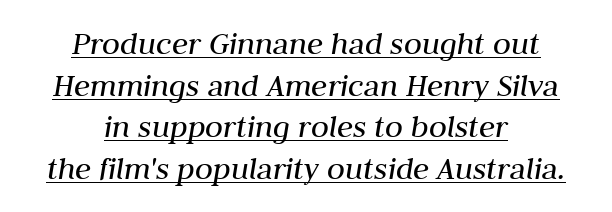
The image shows 33 px regular-weight type, italic (leaning right); set centered, normal line spacing (1.26x), normal letter spacing, underlined; medium stroke contrast and a medium x-height.
